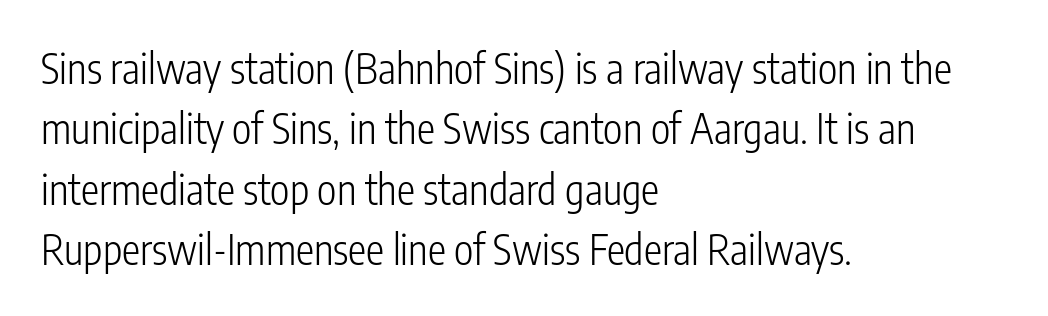
The typeface chosen for these lines omits serifs. Leftover space on each line is placed entirely after the last word. Is there any slant? The stems are plumb. The foot of each line stays bare and open. Weight: in the light-to-regular range. Horizontal bands of white between lines are of average thickness.
